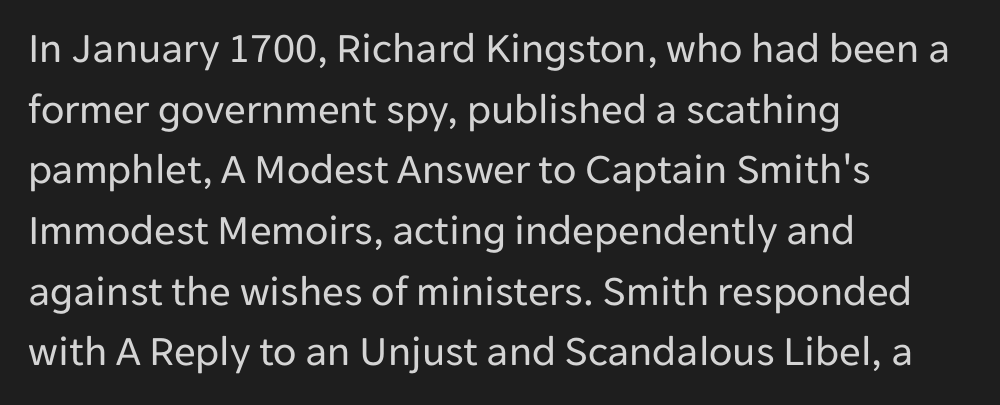
Q: Is the text bold? A: No.
Q: Is the text italic (slanted)? A: No, it is upright.
Q: Is the typeface a serif or a sans-serif typeface? A: Sans-serif.
Q: Is the text underlined? A: No.
Q: How is the paragraph aligned? A: Left-aligned.
Q: Is the spacing between letters normal or unusually wide? A: Normal.
Q: Is the spacing between lines tight, normal or loose? A: Normal.
Q: Width (condensed, normal, or wide)? A: Normal.
Q: Stroke contrast? A: Low.
Q: x-height? A: Medium.
Q: Monospaced? A: No.
